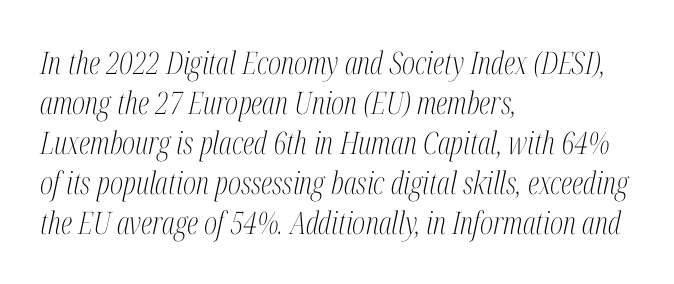
Q: Is the text bold? A: No.
Q: Is the text italic (slanted)? A: Yes, it leans right by about 12 degrees.
Q: Is the typeface a serif or a sans-serif typeface? A: Serif.
Q: Is the text underlined? A: No.
Q: How is the paragraph aligned? A: Left-aligned.
Q: Is the spacing between letters normal or unusually wide? A: Normal.
Q: Is the spacing between lines tight, normal or loose? A: Normal.
Q: Width (condensed, normal, or wide)? A: Condensed.
Q: Stroke contrast? A: Medium.
Q: x-height? A: Medium.
Q: Monospaced? A: No.
